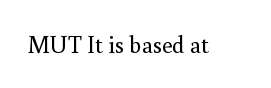
Only glyphs here, with clear space below each row. Notice how the stems are strictly vertical — no italics here. Between one letter and the next there's only the usual sliver of space. Is this a heavy cut? Hardly; it is regular or lighter.
